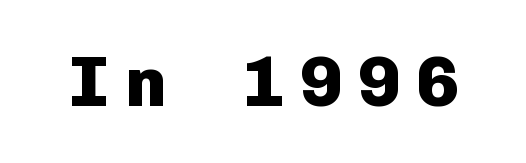
The image shows 71 px heavy sans-serif type, upright, monospaced; set unusually wide letter spacing (+0.22 em), not underlined; low stroke contrast and a medium x-height.
